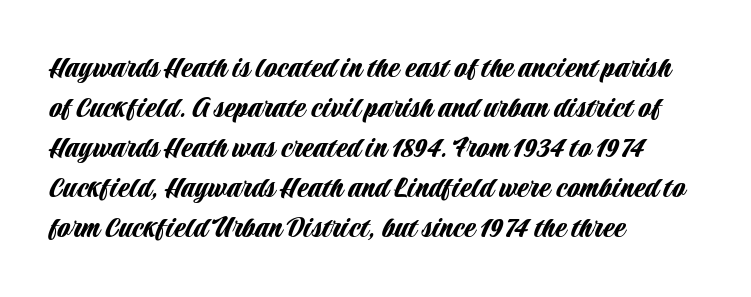
You can tell from the bare stems that sans-serif type was used. Is this a fixed-width face? No — the glyphs have proportional, varying widths. The foot of each line stays bare and open. Letter spacing: default. The paragraph has a hard left edge and a soft right edge.
